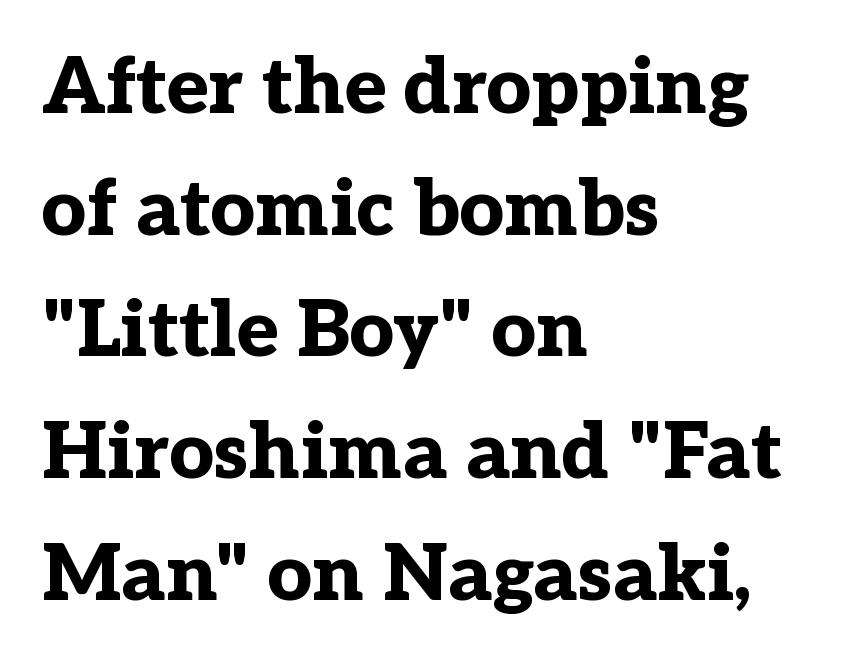
{"serif": "yes", "italic": "no", "bold": "yes", "weight": "bold", "width": "normal", "stroke_contrast": "low", "x_height": "medium", "monospaced": "no", "underline": "no", "align": "left", "line_spacing": "normal", "line_spacing_ratio": 1.56, "letter_spacing": "normal", "letter_spacing_em": 0.0, "glyph_px": 78}
